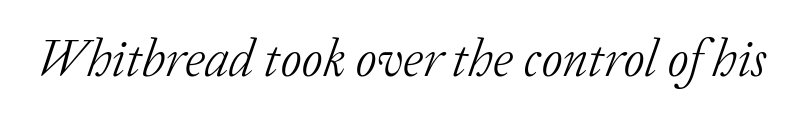
Q: Is the text bold? A: No.
Q: Is the text italic (slanted)? A: Yes, it leans right by about 20 degrees.
Q: Is the typeface a serif or a sans-serif typeface? A: Serif.
Q: Is the text underlined? A: No.
Q: Is the spacing between letters normal or unusually wide? A: Normal.
Q: Width (condensed, normal, or wide)? A: Normal.
Q: Stroke contrast? A: Low.
Q: x-height? A: Medium.
Q: Monospaced? A: No.
